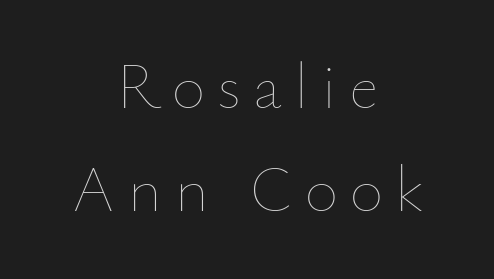
{"italic": "no", "bold": "no", "weight": "thin", "width": "normal", "stroke_contrast": "low", "x_height": "small", "monospaced": "no", "underline": "no", "align": "center", "line_spacing": "normal", "line_spacing_ratio": 1.59, "glyph_px": 65}
